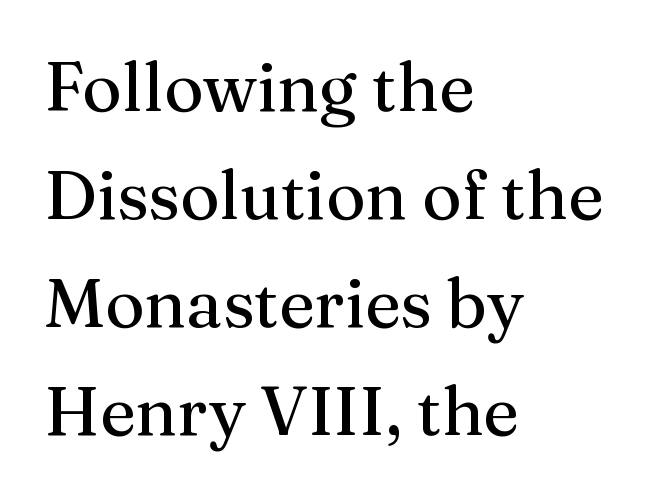
{"serif": "yes", "italic": "no", "width": "normal", "stroke_contrast": "medium", "x_height": "medium", "monospaced": "no", "underline": "no", "align": "left", "line_spacing": "normal", "line_spacing_ratio": 1.59, "letter_spacing": "normal", "letter_spacing_em": 0.0, "glyph_px": 68}
